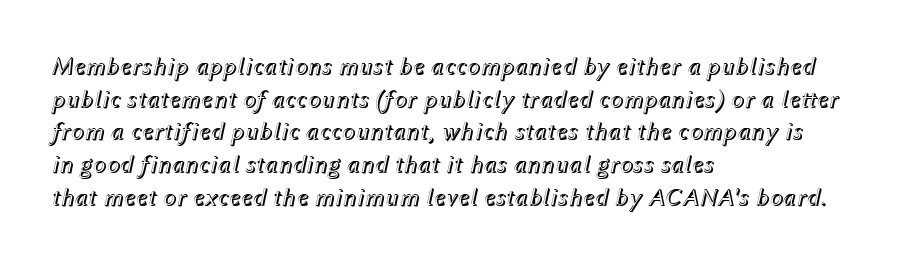
{"italic": "yes", "lean": "right", "slant_degrees": 12, "underline": "no", "align": "left", "line_spacing": "normal", "line_spacing_ratio": 1.31, "letter_spacing": "normal", "letter_spacing_em": 0.0, "glyph_px": 25}
